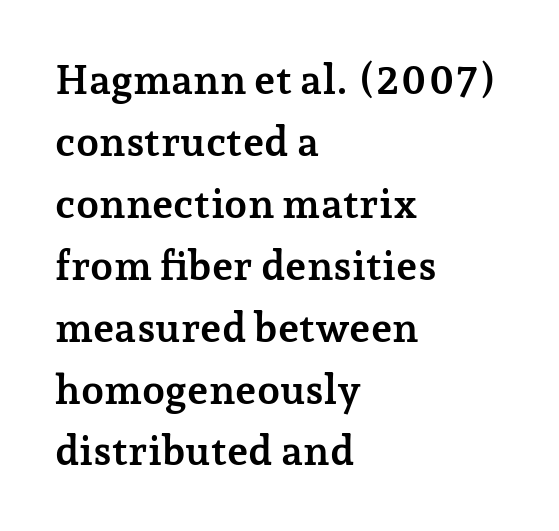
This sample uses an upright cut, with every glyph sitting square on the baseline. This sample is left-justified, so line endings fall wherever the words run out. The letters carry serifs — small finishing strokes at the ends of their stems. The gap between lines stays unmarked. This sample keeps an unexceptional amount of space between lines. Each letter keeps its own natural width here, so spacing adapts to shape.
